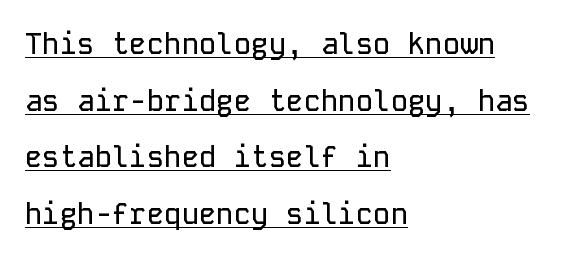
Q: Is the text italic (slanted)? A: No, it is upright.
Q: Is the typeface a serif or a sans-serif typeface? A: Sans-serif.
Q: Is the text underlined? A: Yes.
Q: How is the paragraph aligned? A: Left-aligned.
Q: Is the spacing between letters normal or unusually wide? A: Normal.
Q: Is the spacing between lines tight, normal or loose? A: Loose.
Q: Width (condensed, normal, or wide)? A: Normal.
Q: Stroke contrast? A: Low.
Q: x-height? A: Medium.
Q: Monospaced? A: Yes.
